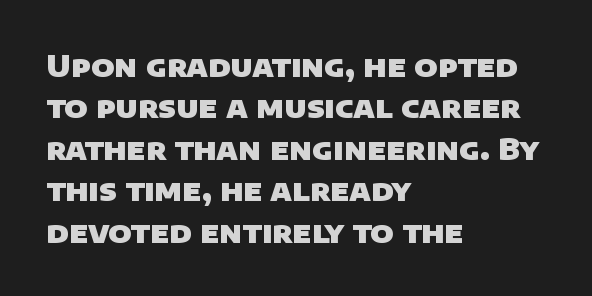
Letters rest on an invisible, unmarked baseline. Does extra space separate the letters? No, they use regular spacing. Line beginnings align vertically; line endings do not. Heavy, bold letterforms.
